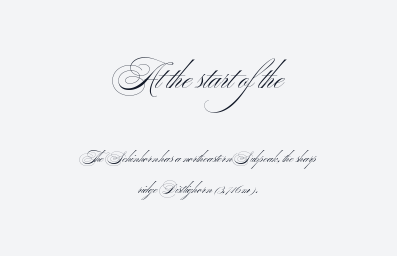
Q: Is the text bold? A: No.
Q: Is the typeface a serif or a sans-serif typeface? A: Sans-serif.
Q: Is the text underlined? A: No.
Q: How is the paragraph aligned? A: Centered.
Q: Is the spacing between letters normal or unusually wide? A: Normal.
Q: Is the spacing between lines tight, normal or loose? A: Loose.
Q: Which block of text is set in a larger size, the first (top) or the second (bottom)? A: The first (top) one.
Q: Width (condensed, normal, or wide)? A: Wide.
Q: Stroke contrast? A: Medium.
Q: x-height? A: Small.
Q: Monospaced? A: No.
